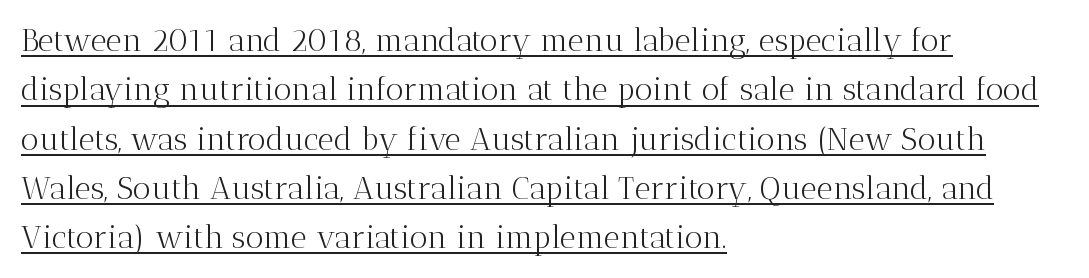
The image shows 31 px light serif type, upright; set left-aligned, normal line spacing (1.59x), normal letter spacing, underlined; medium stroke contrast and a medium x-height.
